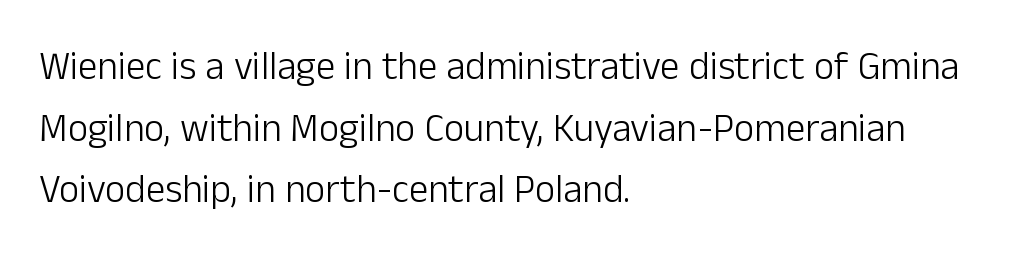
The image shows 39 px light sans-serif type, upright; set left-aligned, normal line spacing (1.58x), normal letter spacing, not underlined; low stroke contrast and a medium x-height.
